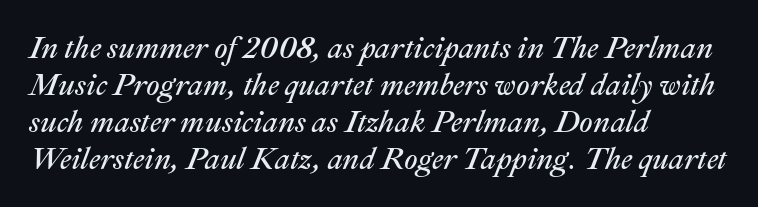
{"italic": "yes", "lean": "right", "slant_degrees": 22, "bold": "no", "weight": "regular", "width": "normal", "stroke_contrast": "medium", "x_height": "medium", "monospaced": "no", "underline": "no", "align": "left", "line_spacing_ratio": 1.23, "letter_spacing": "normal", "letter_spacing_em": 0.0, "glyph_px": 30}
